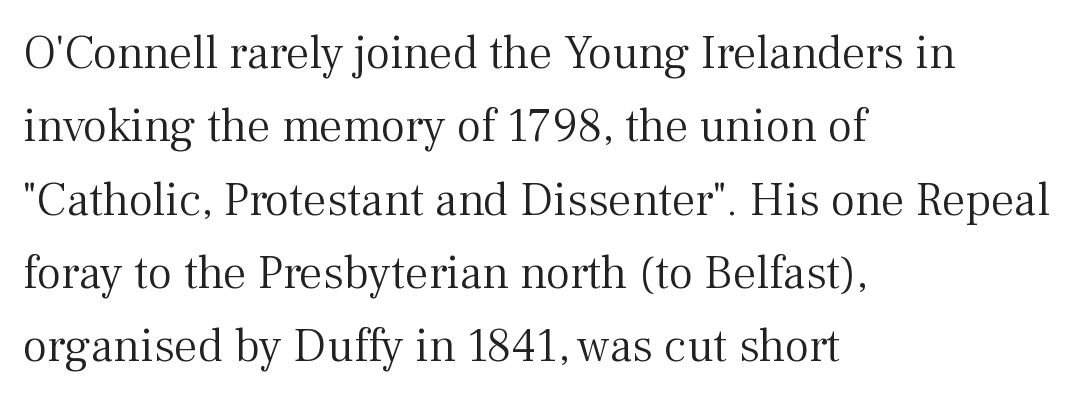
Glyph-to-glyph distance matches everyday printed text. You could not count columns in this text — the font is proportionally spaced. Honestly, there is no underline to notice here at all. The space between consecutive lines is moderate.
